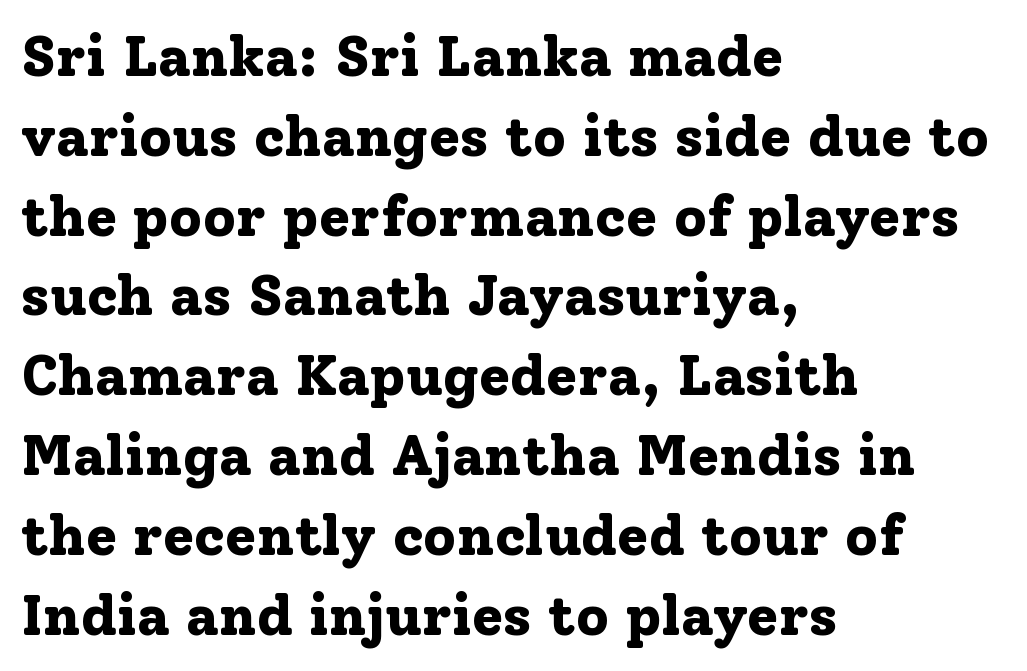
The image shows 57 px bold serif type, upright; set left-aligned, normal line spacing (1.4x), normal letter spacing, not underlined; low stroke contrast and a medium x-height.
